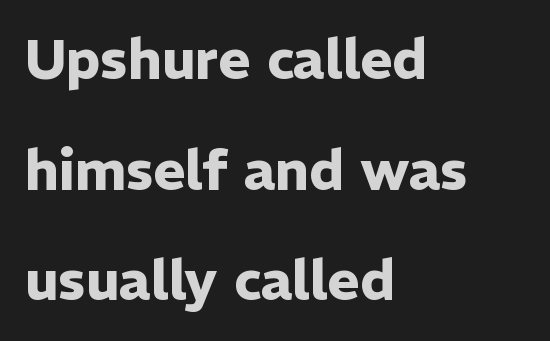
The image shows 55 px heavy sans-serif type, upright; set left-aligned, loose line spacing (2.01x), normal letter spacing, not underlined; low stroke contrast and a medium x-height.
